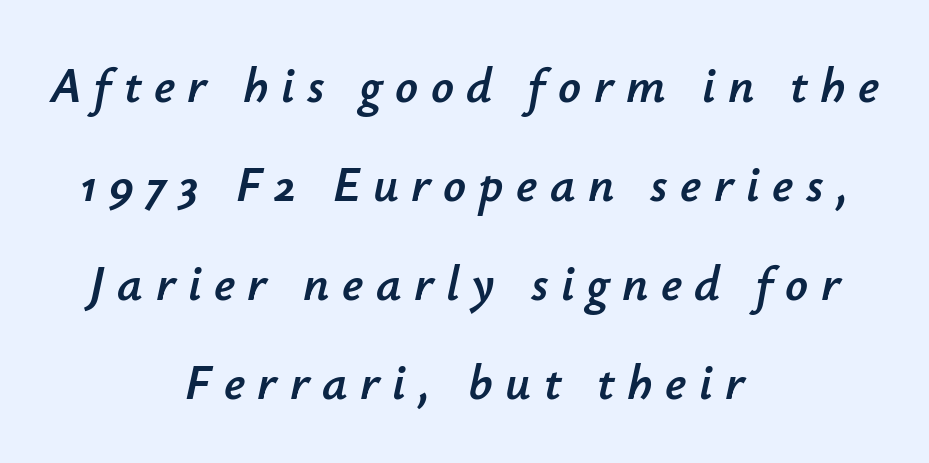
The setting favours the middle, as headings and verse often do. The gaps between neighbouring characters are conspicuously large. Vertical spacing — loose. Descender tails drop into unmarked territory. Looking at the ascenders, they clearly lean.
